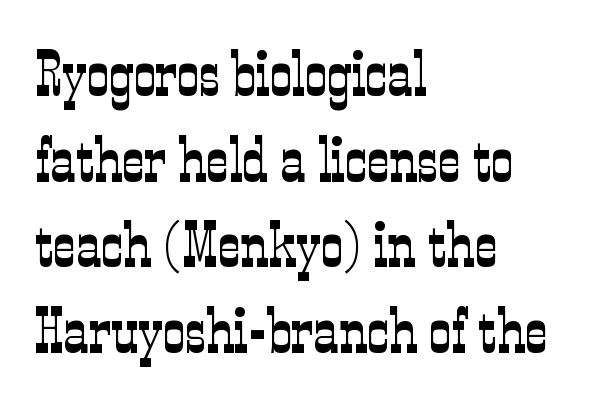
Q: Is the text bold? A: No.
Q: Is the text italic (slanted)? A: No, it is upright.
Q: Is the typeface a serif or a sans-serif typeface? A: Serif.
Q: Is the text underlined? A: No.
Q: How is the paragraph aligned? A: Left-aligned.
Q: Is the spacing between letters normal or unusually wide? A: Normal.
Q: Is the spacing between lines tight, normal or loose? A: Normal.
Q: Width (condensed, normal, or wide)? A: Condensed.
Q: Stroke contrast? A: Low.
Q: x-height? A: Medium.
Q: Monospaced? A: No.
